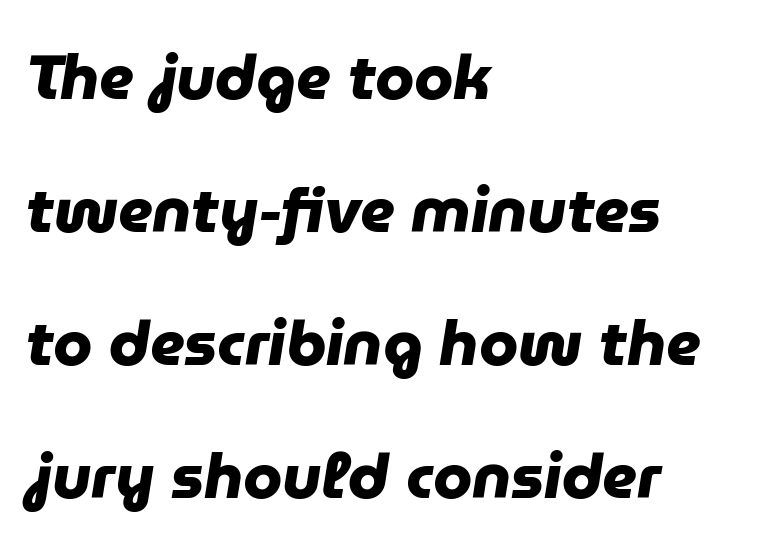
Reading down the column, the eye jumps a long way to each next line. You could not count columns in this text — the font is proportionally spaced. This rendering leaves character spacing at its baseline value. The area under the type is left untouched.
